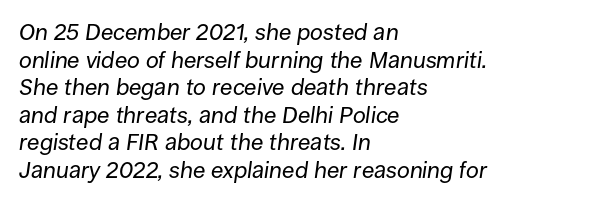
Q: Is the text bold? A: No.
Q: Is the text italic (slanted)? A: Yes, it leans right by about 8 degrees.
Q: Is the text underlined? A: No.
Q: How is the paragraph aligned? A: Left-aligned.
Q: Is the spacing between letters normal or unusually wide? A: Normal.
